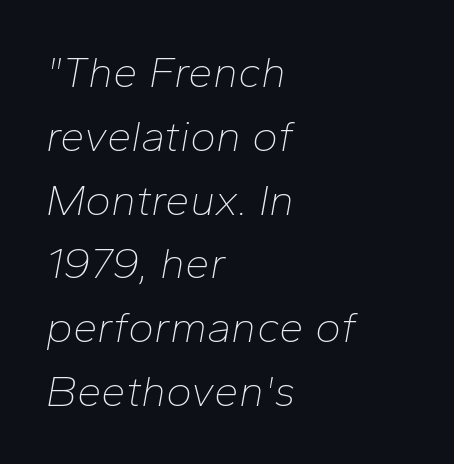
Letters have the restrained weight of plain body copy at most. Words float on clear page, feet unadorned. The letterforms sit shoulder to shoulder at normal distance. These lines sit exactly where default settings would place them. In CSS terms this would be text-align: left. Proportional: the letters do not fall into vertical columns.
